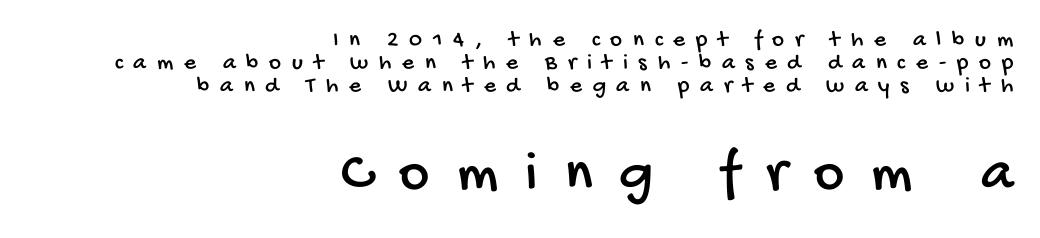
{"serif": "no", "width": "condensed", "stroke_contrast": "low", "x_height": "large", "monospaced": "no", "underline": "no", "align": "right", "line_spacing": "tight", "line_spacing_ratio": 0.99, "letter_spacing": "wide", "letter_spacing_em": 0.47, "larger_block": "second", "size_ratio": 2.52, "glyph_px": 58}
